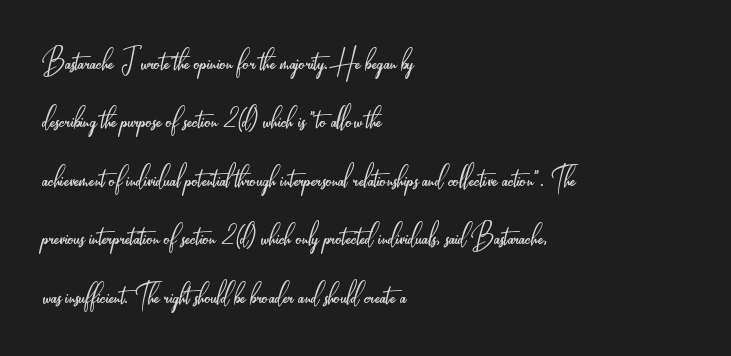
The image shows 37 px light, condensed sans-serif type; set left-aligned, normal line spacing (1.58x), normal letter spacing, not underlined; low stroke contrast and a small x-height.
